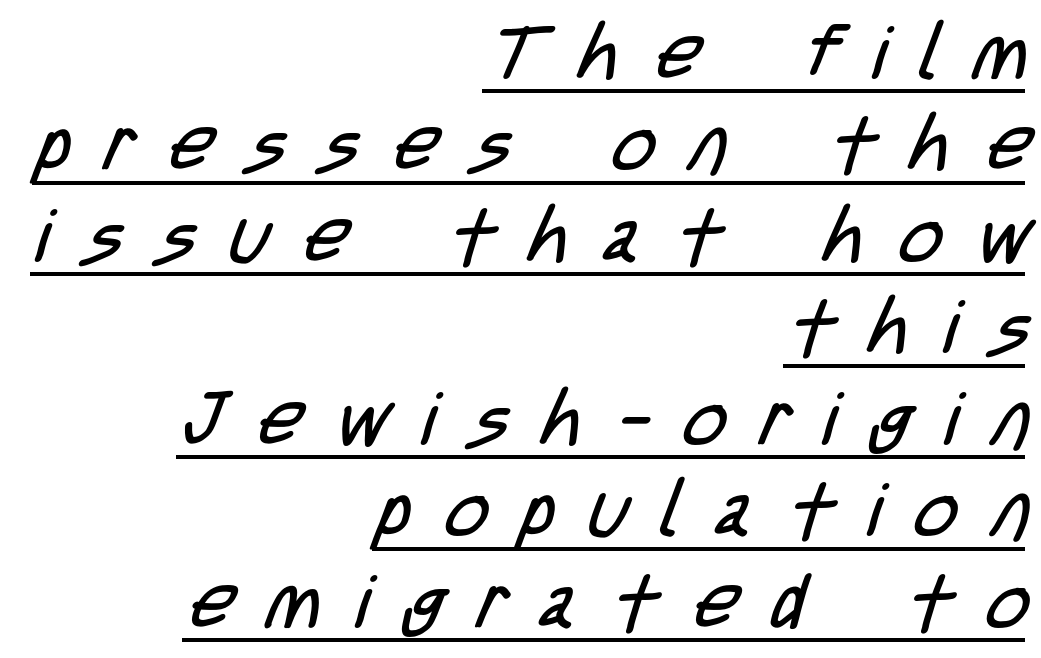
Each word looks stretched out because of the extra space between its letters. All the whitespace from short lines collects on the left. The face used here is a sans, in the tradition of grotesques and geometrics. The passage shown is underscored from start to finish. The letters advance in unequal steps, a hallmark of proportional type. Bold? No — there's no thickening of the strokes.
